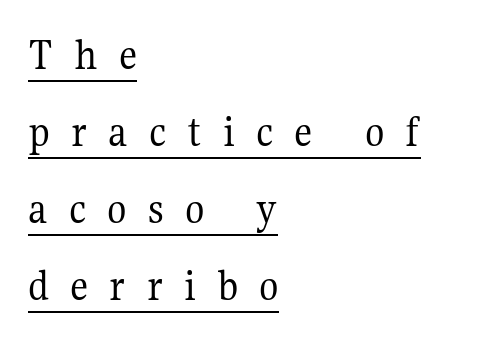
The image shows 45 px regular-weight serif type, upright; set left-aligned, line spacing 1.71x, unusually wide letter spacing (+0.47 em), underlined; medium stroke contrast and a medium x-height.
